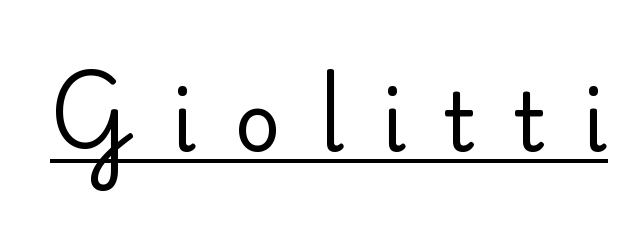
Q: Is the text bold? A: No.
Q: Is the text italic (slanted)? A: No, it is upright.
Q: Is the typeface a serif or a sans-serif typeface? A: Serif.
Q: Is the text underlined? A: Yes.
Q: Is the spacing between letters normal or unusually wide? A: Unusually wide.
Q: Width (condensed, normal, or wide)? A: Normal.
Q: Stroke contrast? A: Low.
Q: x-height? A: Small.
Q: Monospaced? A: No.
